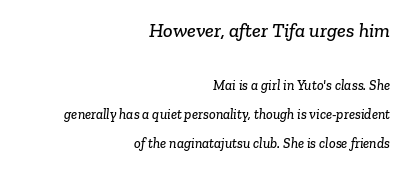
{"underline": "no", "align": "right", "line_spacing": "loose", "line_spacing_ratio": 2.09, "letter_spacing": "normal", "letter_spacing_em": 0.0, "larger_block": "first", "size_ratio": 1.43, "glyph_px": 20}
